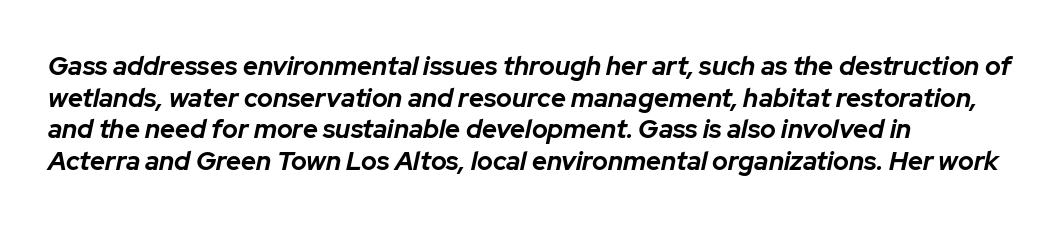
Q: Is the text bold? A: Yes.
Q: Is the text italic (slanted)? A: Yes, it leans right by about 12 degrees.
Q: Is the text underlined? A: No.
Q: How is the paragraph aligned? A: Left-aligned.
Q: Is the spacing between letters normal or unusually wide? A: Normal.
